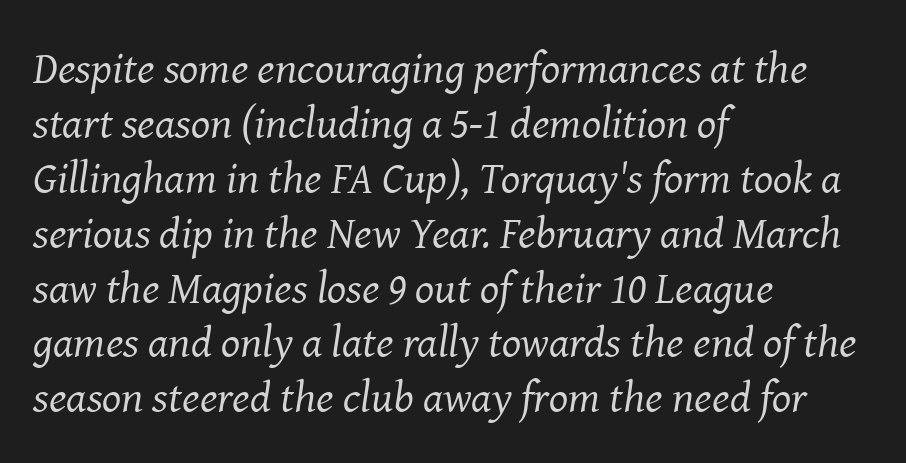
The image shows 45 px regular-weight serif type, italic (leaning right); set left-aligned, line spacing 1.22x, normal letter spacing, not underlined; medium stroke contrast and a medium x-height.
